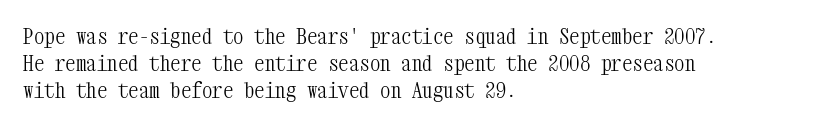
These lines keep a tight, regular rhythm from letter to letter. The rows are spaced the way most documents space them. Nothing heavy about these letters — not bold at all. A roman cut, with each character standing at attention. Check under the words: just untouched page. All the whitespace from short lines collects on the right.
